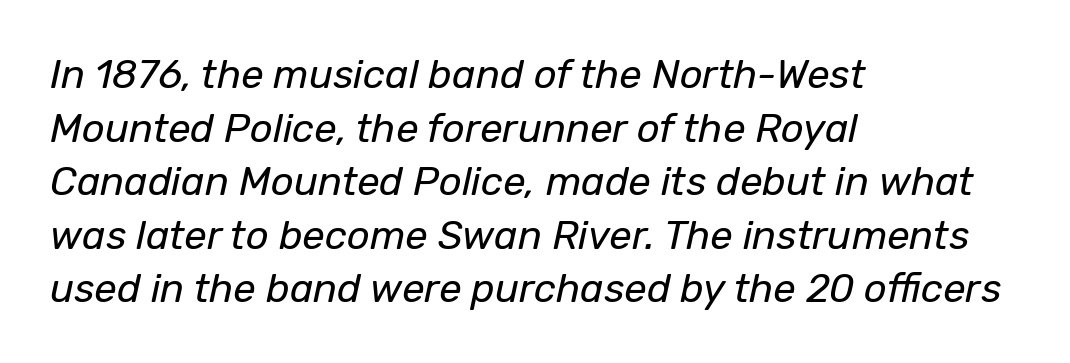
Horizontal alignment here is leftward, the default for most running prose. Descender tails drop into unmarked territory. The face used here has a pronounced slope to its letters. Proportional: the letters do not fall into vertical columns. The rendering keeps characters at their native spacing.
